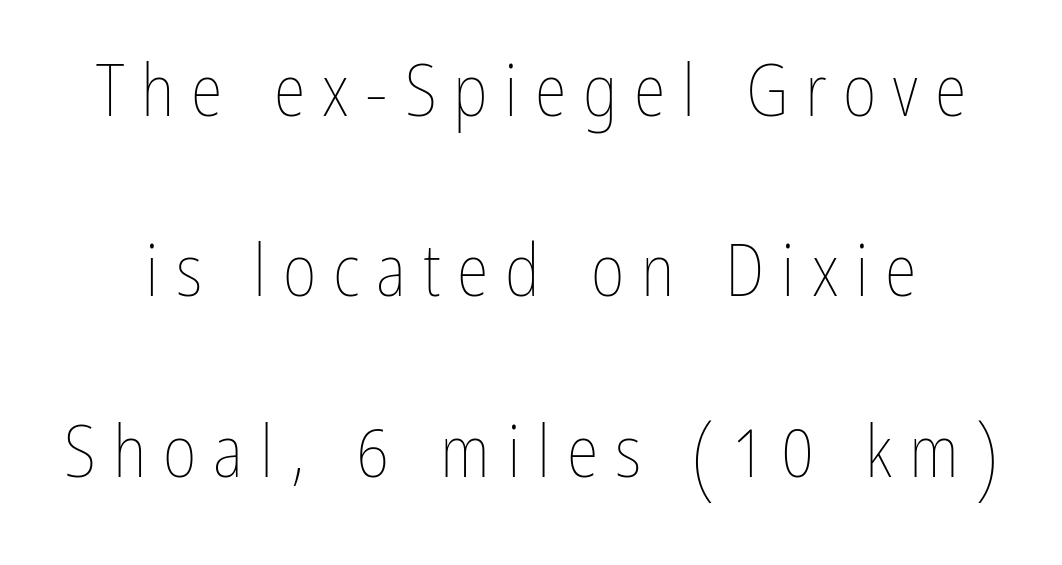
{"italic": "no", "bold": "no", "weight": "thin", "width": "condensed", "stroke_contrast": "low", "x_height": "medium", "monospaced": "no", "underline": "no", "line_spacing": "loose", "line_spacing_ratio": 2.47, "letter_spacing": "wide", "letter_spacing_em": 0.23, "glyph_px": 73}
